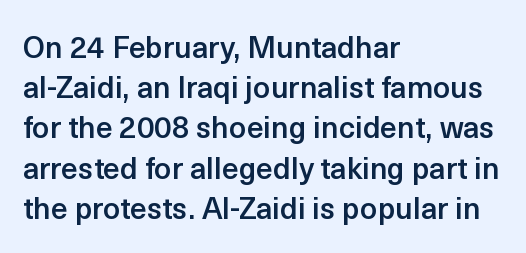
The image shows 30 px semibold sans-serif type, upright; set left-aligned, normal line spacing (1.34x), normal letter spacing, not underlined; a medium x-height.
